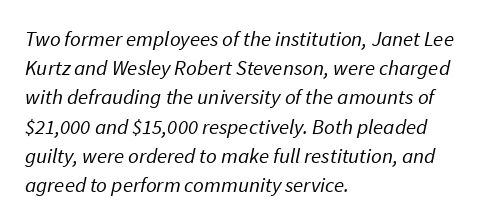
The image shows 21 px text type; set left-aligned, normal line spacing (1.39x), normal letter spacing, not underlined.
